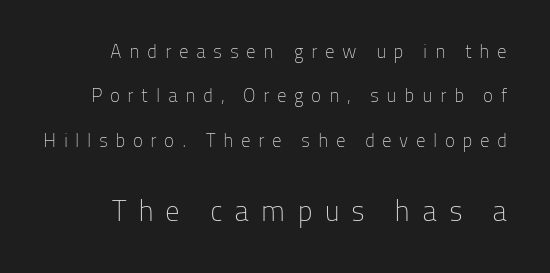
Between these two stacked blocks, the lower one wins on size. The face used here is proportionally spaced, like ordinary book or web type. How would I describe the line gaps? Wide and relaxed. Plain, unruled lines of type. Quick note: not italic, upright.
